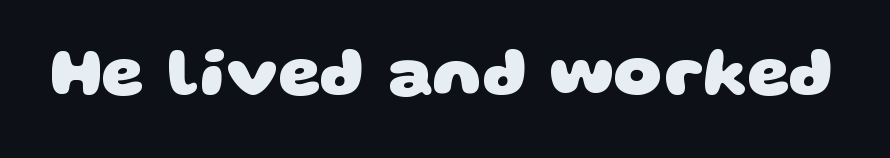
Strokes here are thick enough to call this a true bold. Short note: letters normally spaced. This sample uses a sans-serif face. The face used here is proportionally spaced, like ordinary book or web type. Descender tails drop into unmarked territory.
